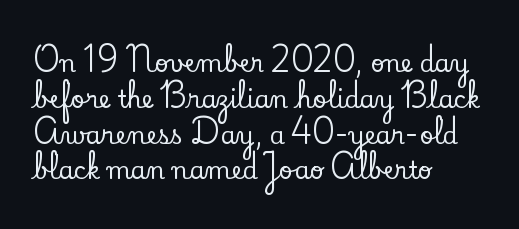
Q: Is the text italic (slanted)? A: No, it is upright.
Q: Is the text underlined? A: No.
Q: How is the paragraph aligned? A: Left-aligned.
Q: Is the spacing between letters normal or unusually wide? A: Normal.
Q: Is the spacing between lines tight, normal or loose? A: Normal.
